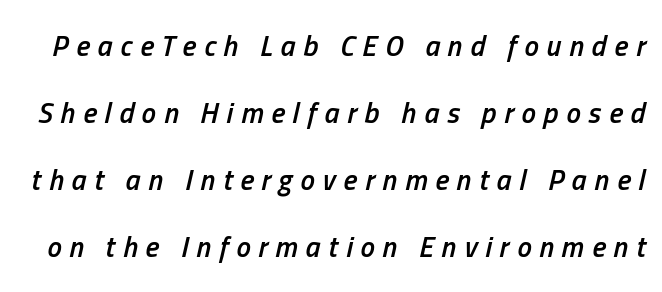
{"italic": "yes", "lean": "right", "slant_degrees": 13, "bold": "semi", "weight": "semibold", "width": "condensed", "stroke_contrast": "low", "x_height": "medium", "monospaced": "no", "underline": "no", "line_spacing": "loose", "line_spacing_ratio": 2.31, "letter_spacing": "wide", "letter_spacing_em": 0.27, "glyph_px": 29}
